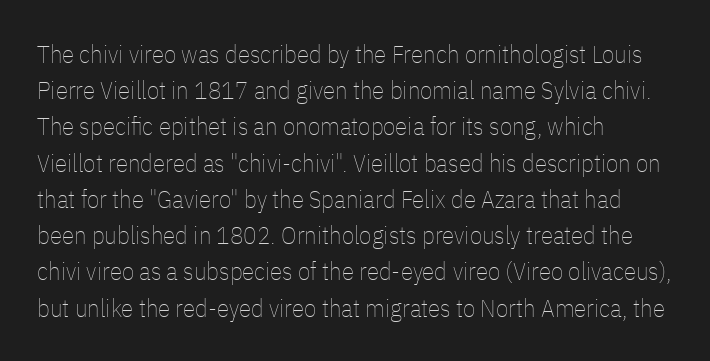
{"italic": "no", "bold": "no", "underline": "no", "align": "left", "line_spacing": "normal", "line_spacing_ratio": 1.45, "letter_spacing": "normal", "letter_spacing_em": 0.0, "glyph_px": 25}
